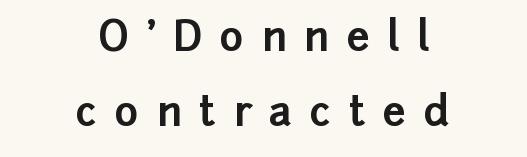
Descenders are the only things crossing below the line. A typesetter would mark this as roman, not italic. Is this a fixed-width face? No — the glyphs have proportional, varying widths. The letterforms stand isolated, each surrounded by extra space. A dark, heavy texture on the line: the type is bold.
